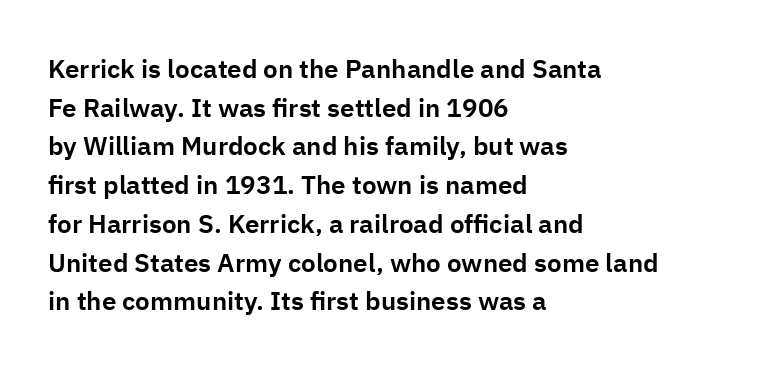
{"italic": "no", "underline": "no", "align": "left", "line_spacing": "normal", "line_spacing_ratio": 1.49, "letter_spacing": "normal", "letter_spacing_em": 0.0, "glyph_px": 26}
